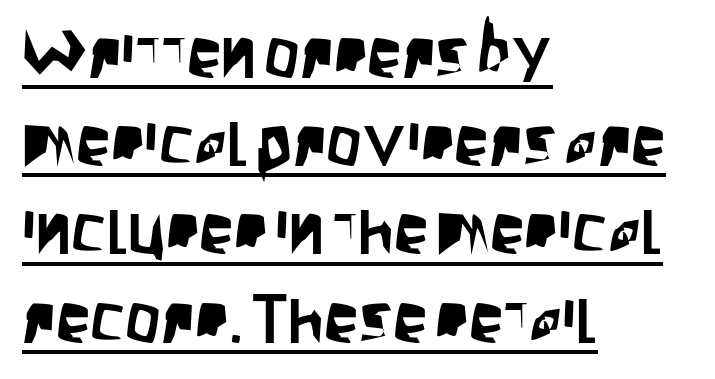
Q: Is the text italic (slanted)? A: No, it is upright.
Q: Is the typeface a serif or a sans-serif typeface? A: Sans-serif.
Q: Is the text underlined? A: Yes.
Q: How is the paragraph aligned? A: Left-aligned.
Q: Is the spacing between letters normal or unusually wide? A: Normal.
Q: Is the spacing between lines tight, normal or loose? A: Normal.
Q: Width (condensed, normal, or wide)? A: Condensed.
Q: Stroke contrast? A: Low.
Q: x-height? A: Large.
Q: Monospaced? A: No.
